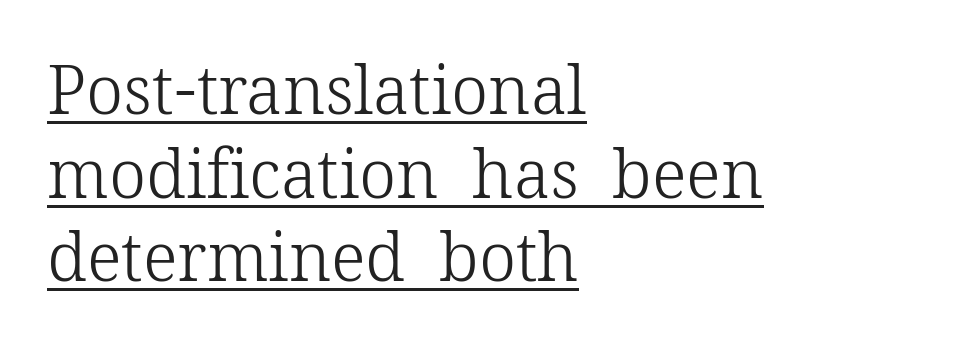
The image shows 67 px light serif type, upright; set left-aligned, normal line spacing (1.25x), normal letter spacing, underlined; low stroke contrast and a medium x-height.
